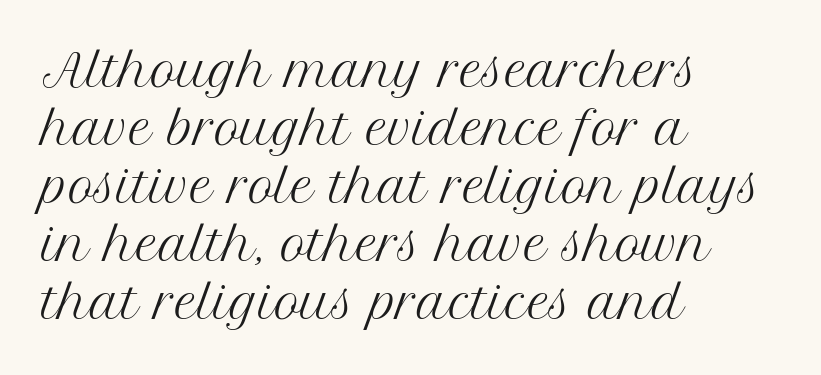
{"bold": "no", "weight": "regular", "width": "normal", "stroke_contrast": "medium", "x_height": "medium", "monospaced": "no", "underline": "no", "align": "left", "line_spacing": "normal", "line_spacing_ratio": 1.32, "letter_spacing": "normal", "letter_spacing_em": 0.0, "glyph_px": 44}
